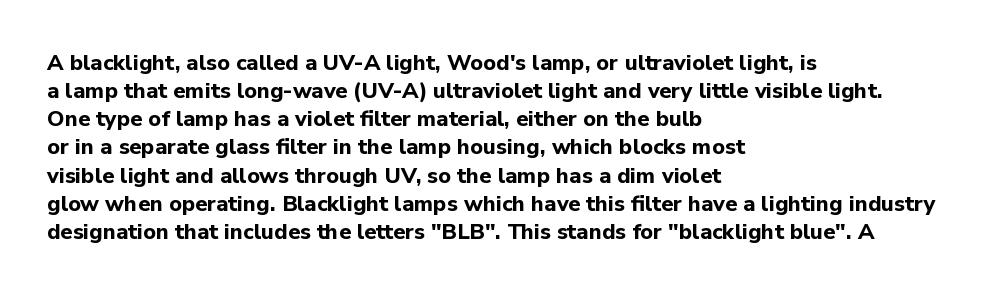
Q: Is the text bold? A: Yes.
Q: Is the text italic (slanted)? A: No, it is upright.
Q: Is the text underlined? A: No.
Q: How is the paragraph aligned? A: Left-aligned.
Q: Is the spacing between letters normal or unusually wide? A: Normal.
Q: Is the spacing between lines tight, normal or loose? A: Normal.
